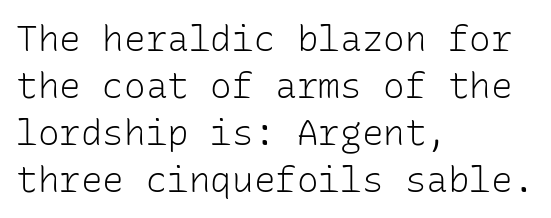
Q: Is the text bold? A: No.
Q: Is the text italic (slanted)? A: No, it is upright.
Q: Is the typeface a serif or a sans-serif typeface? A: Sans-serif.
Q: Is the text underlined? A: No.
Q: How is the paragraph aligned? A: Left-aligned.
Q: Is the spacing between letters normal or unusually wide? A: Normal.
Q: Is the spacing between lines tight, normal or loose? A: Normal.
Q: Width (condensed, normal, or wide)? A: Normal.
Q: Stroke contrast? A: Low.
Q: x-height? A: Medium.
Q: Monospaced? A: Yes.
